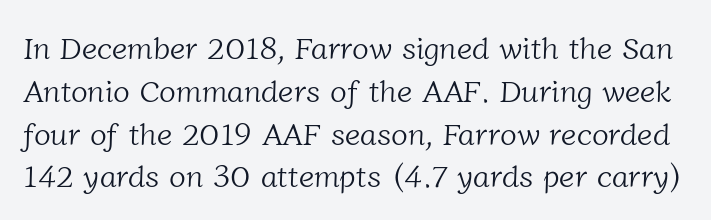
{"serif": "yes", "bold": "no", "weight": "light", "width": "normal", "stroke_contrast": "low", "x_height": "medium", "monospaced": "no", "underline": "no", "line_spacing": "normal", "line_spacing_ratio": 1.38, "letter_spacing": "normal", "letter_spacing_em": 0.0, "glyph_px": 31}
